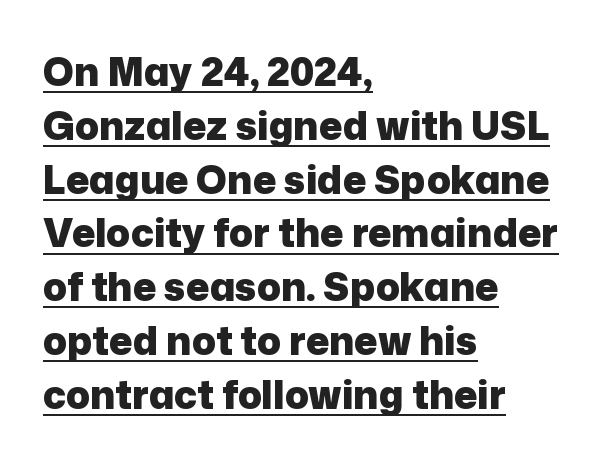
Look at the tracking — it's just the regular setting, nothing added. This rendering employs a face without finishing strokes, i.e., a sans-serif. Does the copy run flush right? No — it runs flush left. Here the designer chose a conventional face with non-uniform glyph widths.
